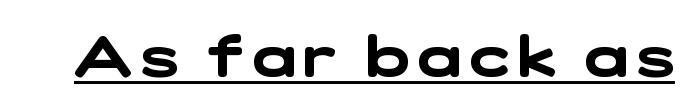
Beneath each row of characters lies a ruled line. A typesetter would call this proportional, since set widths differ per character. No feet cap the strokes, marking this as sans-serif type.
